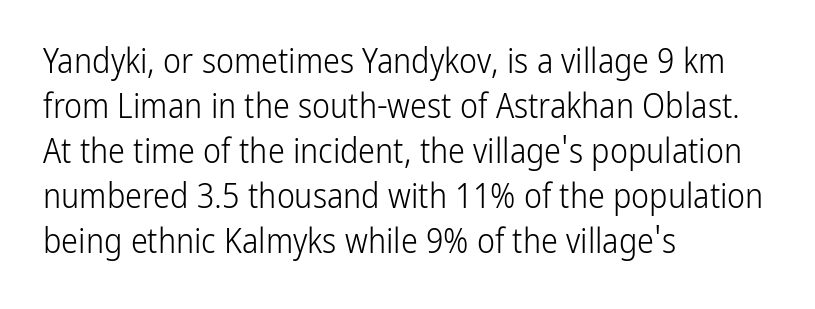
{"serif": "no", "italic": "no", "bold": "no", "weight": "light", "width": "condensed", "stroke_contrast": "low", "x_height": "medium", "monospaced": "no", "underline": "no", "align": "left", "line_spacing": "normal", "line_spacing_ratio": 1.32, "letter_spacing": "normal", "letter_spacing_em": 0.0, "glyph_px": 34}
